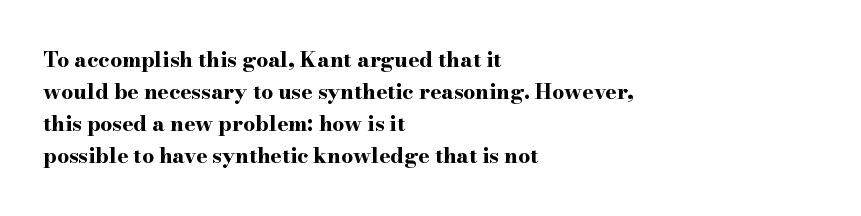
Tracking value appears to be zero — textbook default spacing. Is the type bold? Yes — the strokes are clearly thick and heavy. The block of text has a typical density, with ordinary space between rows. The rag falls on the right side of this text block. Words float on clear page, feet unadorned.
